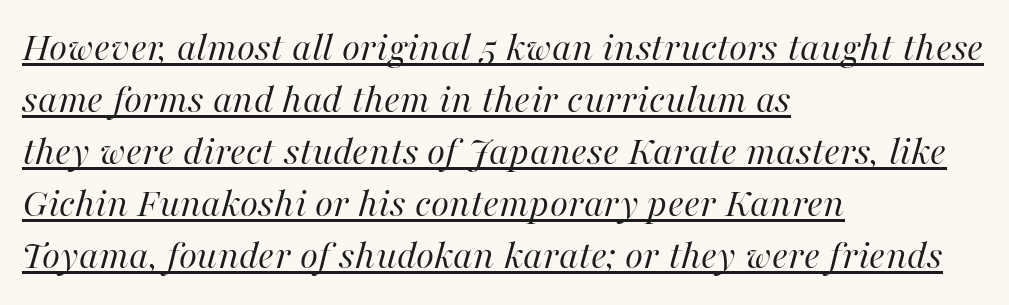
A typesetter would call this zero additional tracking. The characters are drawn with everyday or finer stroke widths. Quick note: italic. Each letter keeps its own natural width here, so spacing adapts to shape. These lines stack with their left ends in a neat column.
